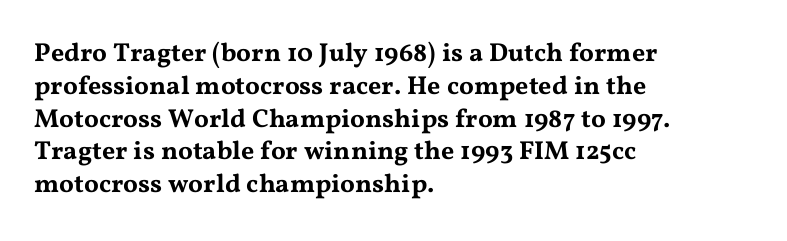
The image shows 26 px text type, upright; set left-aligned, normal line spacing (1.26x), normal letter spacing, not underlined.
